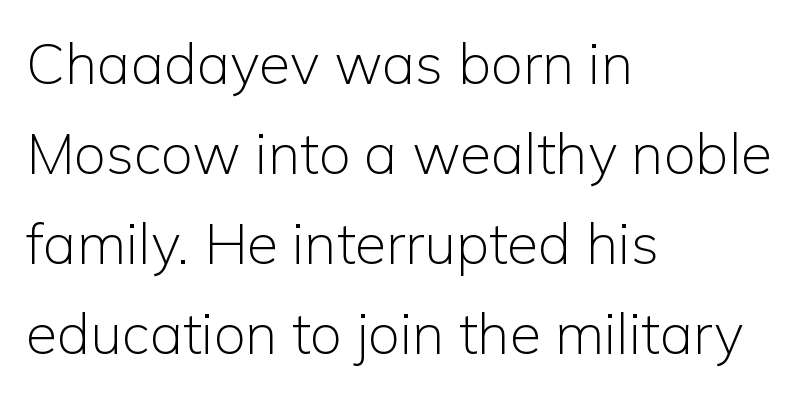
The image shows 57 px light sans-serif type, upright; set left-aligned, normal line spacing (1.58x), normal letter spacing, not underlined; low stroke contrast and a medium x-height.
